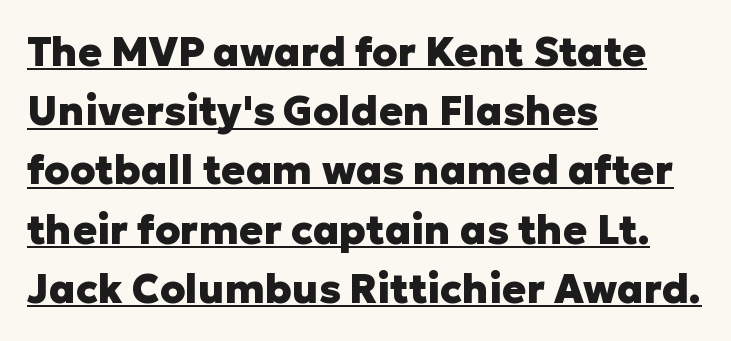
Q: Is the text bold? A: Yes.
Q: Is the text italic (slanted)? A: No, it is upright.
Q: Is the typeface a serif or a sans-serif typeface? A: Sans-serif.
Q: Is the text underlined? A: Yes.
Q: How is the paragraph aligned? A: Left-aligned.
Q: Is the spacing between letters normal or unusually wide? A: Normal.
Q: Is the spacing between lines tight, normal or loose? A: Normal.
Q: Width (condensed, normal, or wide)? A: Normal.
Q: Stroke contrast? A: Low.
Q: x-height? A: Medium.
Q: Monospaced? A: No.
